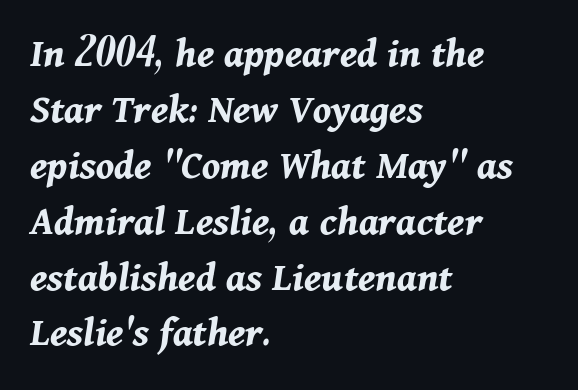
Q: Is the text bold? A: Yes.
Q: Is the text italic (slanted)? A: Yes, it leans right by about 11 degrees.
Q: Is the text underlined? A: No.
Q: How is the paragraph aligned? A: Left-aligned.
Q: Is the spacing between letters normal or unusually wide? A: Normal.
Q: Is the spacing between lines tight, normal or loose? A: Normal.
Q: Width (condensed, normal, or wide)? A: Normal.
Q: Stroke contrast? A: Medium.
Q: x-height? A: Medium.
Q: Monospaced? A: No.
